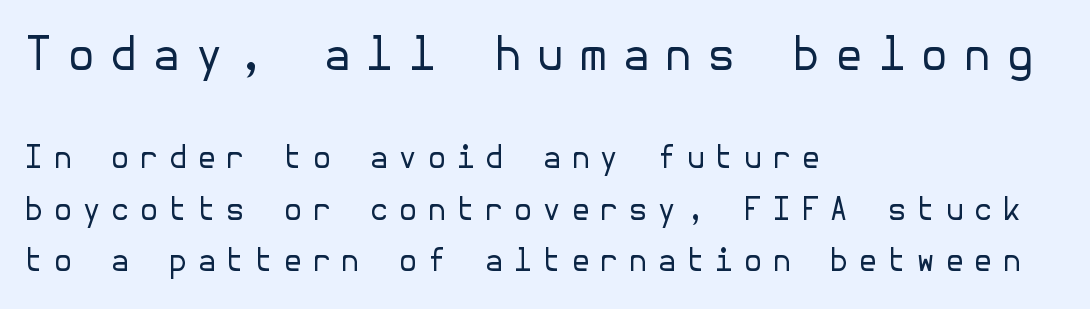
The image shows 46 px regular-weight sans-serif type, upright; set left-aligned, normal line spacing (1.66x), unusually wide letter spacing (+0.31 em), not underlined; the first (top) block is 1.48x larger; low stroke contrast and a medium x-height.
